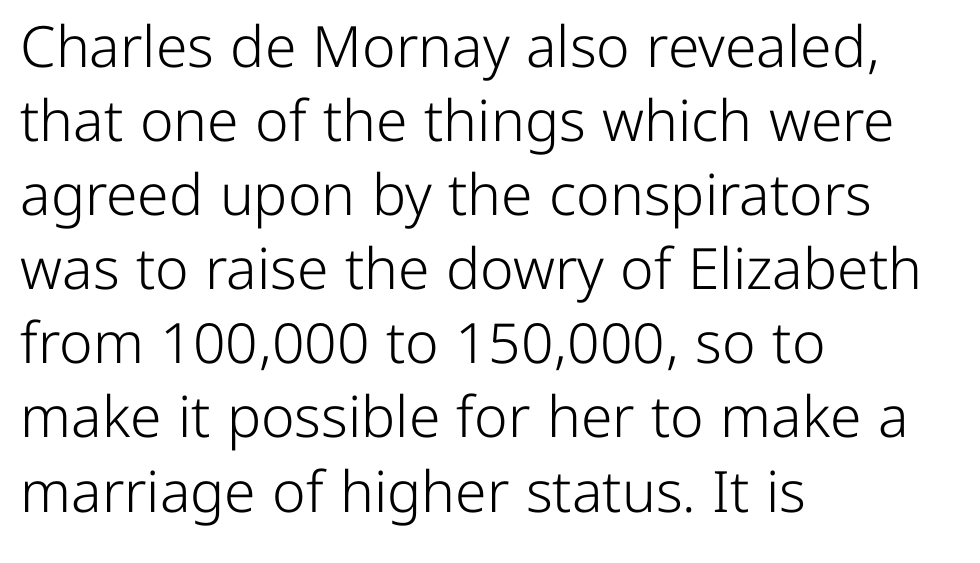
Q: Is the text bold? A: No.
Q: Is the text italic (slanted)? A: No, it is upright.
Q: Is the typeface a serif or a sans-serif typeface? A: Sans-serif.
Q: Is the text underlined? A: No.
Q: How is the paragraph aligned? A: Left-aligned.
Q: Is the spacing between letters normal or unusually wide? A: Normal.
Q: Is the spacing between lines tight, normal or loose? A: Normal.
Q: Width (condensed, normal, or wide)? A: Normal.
Q: Stroke contrast? A: Low.
Q: x-height? A: Medium.
Q: Monospaced? A: No.
